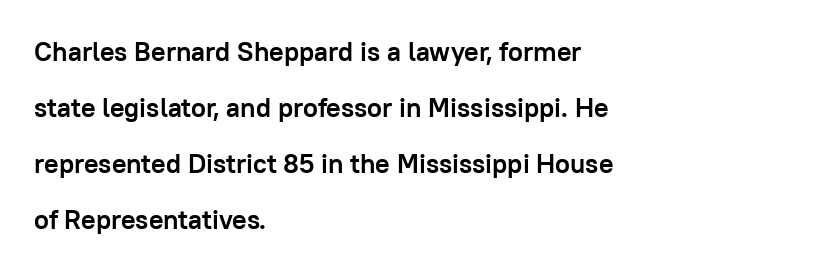
Horizontal alignment here is leftward, the default for most running prose. Compared with typical paragraphs, the rows here are farther apart. This is roman type, the default non-slanted kind. These lines carry a lot of weight — the face is fully bold. Characters follow at the spacing the type designer built in. The zone under the glyphs is completely vacant.
